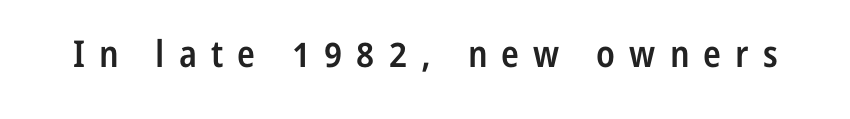
{"serif": "no", "italic": "no", "bold": "semi", "weight": "semibold", "width": "condensed", "stroke_contrast": "low", "x_height": "medium", "monospaced": "no", "underline": "no", "letter_spacing": "wide", "letter_spacing_em": 0.38, "glyph_px": 37}
